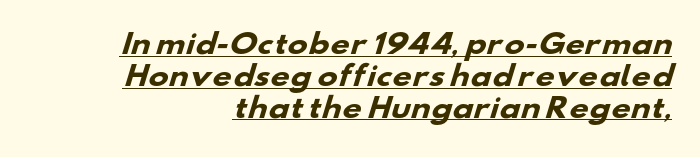
Q: Is the text bold? A: Yes.
Q: Is the text underlined? A: Yes.
Q: How is the paragraph aligned? A: Right-aligned.
Q: Is the spacing between letters normal or unusually wide? A: Normal.
